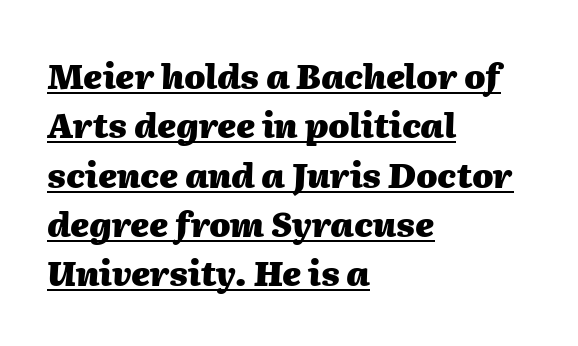
The image shows 34 px heavy type, italic (leaning right); set left-aligned, normal line spacing (1.45x), normal letter spacing, underlined; medium stroke contrast and a medium x-height.
